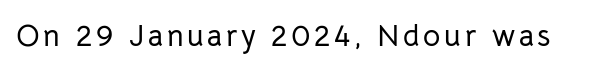
{"serif": "no", "italic": "no", "width": "normal", "stroke_contrast": "low", "x_height": "medium", "monospaced": "no", "underline": "no", "glyph_px": 30}
